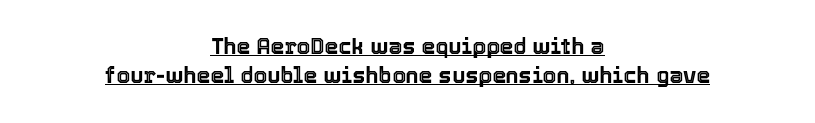
The image shows 22 px text type, upright; set centered, normal line spacing (1.32x), normal letter spacing, underlined.
